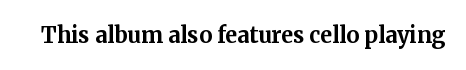
Short note: letters normally spaced. Words float on clear page, feet unadorned. The letters stand upright; this is a roman face. Heavy, bold letterforms.
